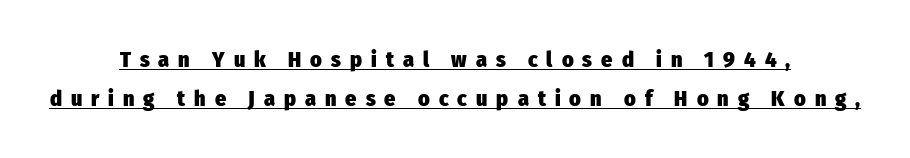
{"italic": "no", "bold": "yes", "underline": "yes", "align": "center", "line_spacing_ratio": 1.77, "letter_spacing": "wide", "letter_spacing_em": 0.41, "glyph_px": 22}
